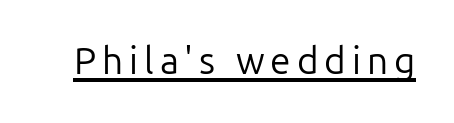
{"serif": "no", "italic": "no", "bold": "no", "weight": "regular", "width": "normal", "stroke_contrast": "low", "x_height": "medium", "monospaced": "no", "underline": "yes", "glyph_px": 37}
